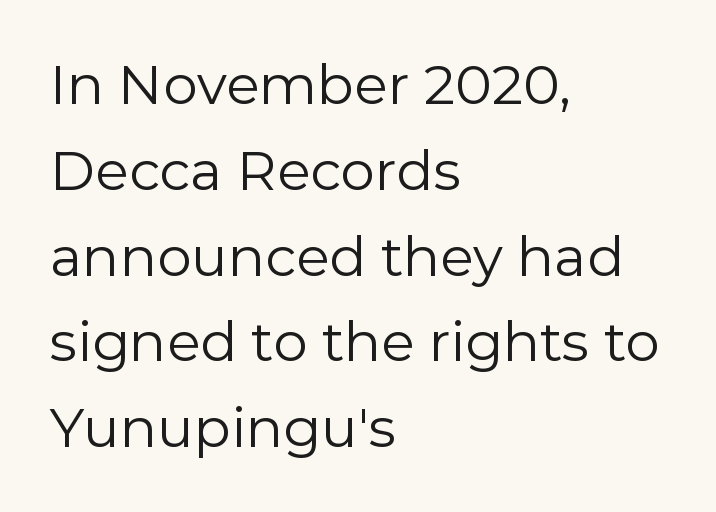
{"serif": "no", "italic": "no", "bold": "no", "weight": "regular", "width": "normal", "stroke_contrast": "low", "x_height": "medium", "monospaced": "no", "underline": "no", "align": "left", "line_spacing": "normal", "line_spacing_ratio": 1.56, "letter_spacing": "normal", "letter_spacing_em": 0.0, "glyph_px": 55}
